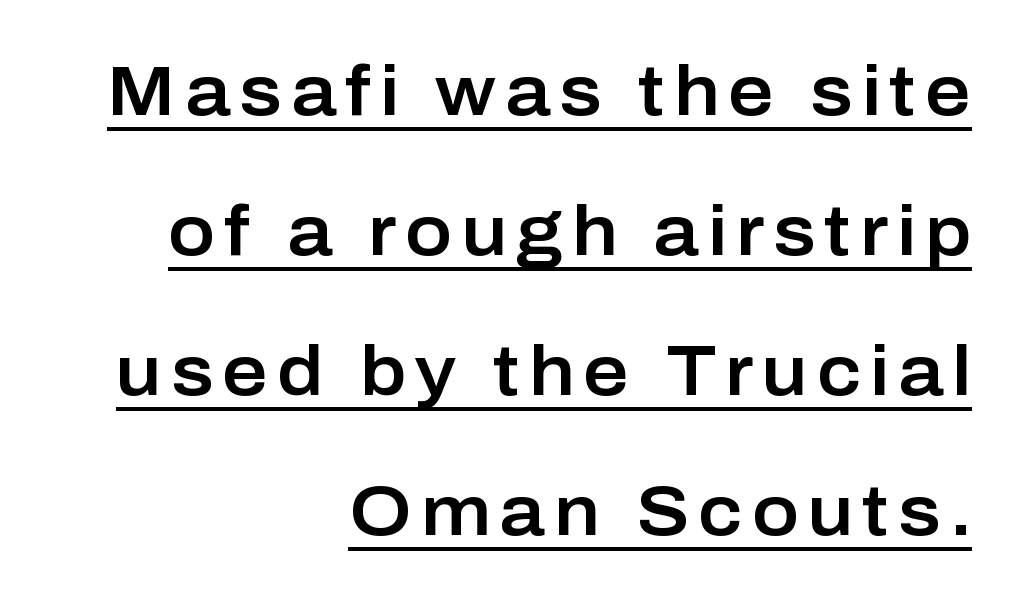
{"serif": "no", "italic": "no", "width": "normal", "stroke_contrast": "low", "x_height": "medium", "monospaced": "no", "underline": "yes", "align": "right", "line_spacing": "loose", "line_spacing_ratio": 2.0, "glyph_px": 70}
